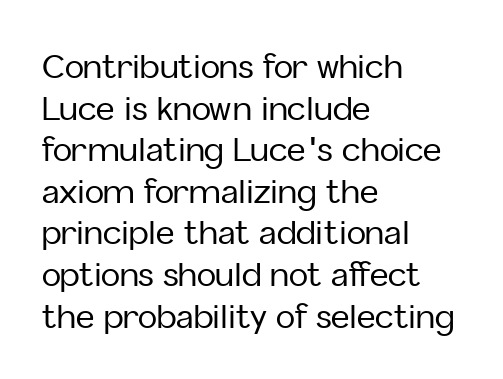
These lines were composed using upright roman letters. The horizontal fit of the characters is conventional and even. The rows are spaced the way most documents space them. Rule under the text: the space is simply empty. This sample has the flowing, uneven cadence of proportional lettering.
